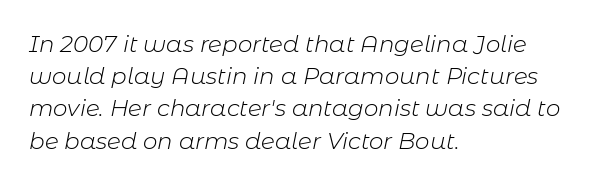
The rendering applies a slant to the glyphs. Characters follow at the spacing the type designer built in. Is the stroke heavy? The answer is a plain regular-or-lighter. Baseline-to-baseline distance is the conventional proportion of letter height.
